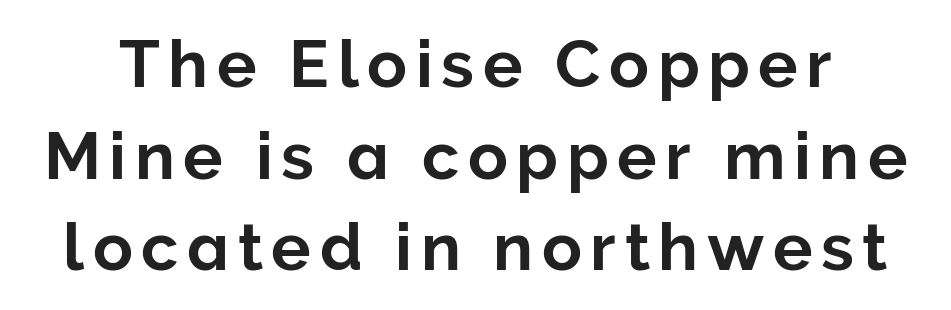
The image shows 66 px sans-serif type, upright; set normal line spacing (1.39x), not underlined; low stroke contrast and a medium x-height.
